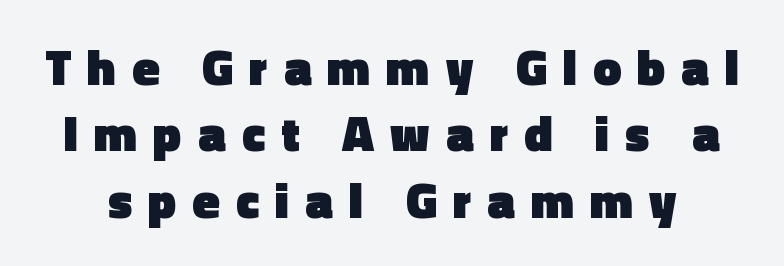
{"serif": "no", "italic": "no", "bold": "yes", "weight": "heavy", "width": "normal", "x_height": "medium", "monospaced": "no", "underline": "no", "line_spacing": "normal", "line_spacing_ratio": 1.33, "letter_spacing": "wide", "letter_spacing_em": 0.32, "glyph_px": 50}
